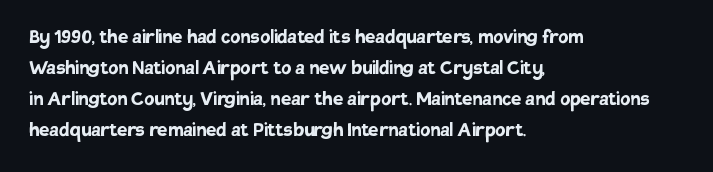
{"italic": "no", "bold": "yes", "underline": "no", "align": "left", "line_spacing": "normal", "line_spacing_ratio": 1.35, "letter_spacing": "normal", "letter_spacing_em": 0.0, "glyph_px": 23}
